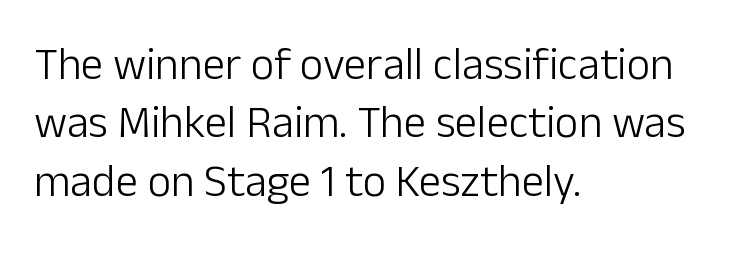
No chunkiness to these letters — they're not bold. Compared with typical body copy, the letter spacing here is the same. Descender tails drop into unmarked territory. Compared with typical paragraphs, the rows here are spaced about the same.
